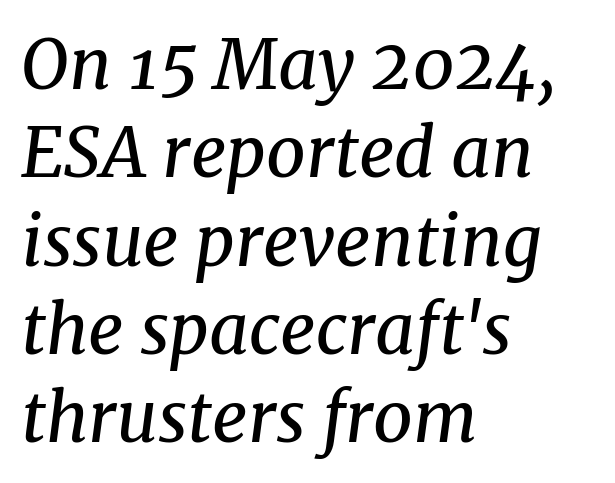
Q: Is the text bold? A: No.
Q: Is the text italic (slanted)? A: Yes, it leans right by about 8 degrees.
Q: Is the typeface a serif or a sans-serif typeface? A: Serif.
Q: Is the text underlined? A: No.
Q: How is the paragraph aligned? A: Left-aligned.
Q: Is the spacing between letters normal or unusually wide? A: Normal.
Q: Is the spacing between lines tight, normal or loose? A: Normal.
Q: Width (condensed, normal, or wide)? A: Normal.
Q: Stroke contrast? A: Medium.
Q: x-height? A: Medium.
Q: Monospaced? A: No.
